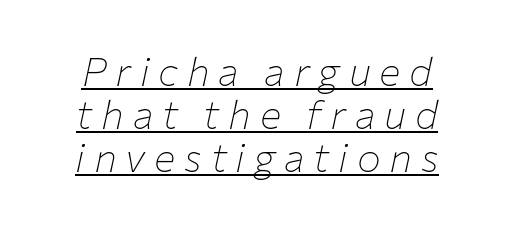
{"italic": "yes", "lean": "right", "slant_degrees": 12, "bold": "no", "weight": "thin", "width": "normal", "stroke_contrast": "low", "x_height": "medium", "monospaced": "no", "underline": "yes", "line_spacing": "tight", "line_spacing_ratio": 1.07, "letter_spacing": "wide", "letter_spacing_em": 0.22, "glyph_px": 40}
